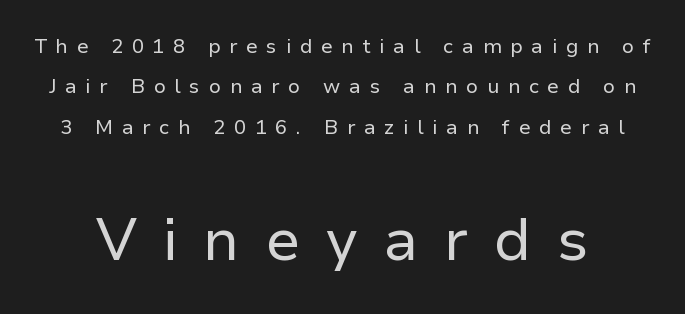
{"serif": "no", "italic": "no", "bold": "no", "weight": "regular", "width": "normal", "stroke_contrast": "low", "x_height": "medium", "monospaced": "no", "underline": "no", "line_spacing": "loose", "line_spacing_ratio": 2.02, "letter_spacing": "wide", "letter_spacing_em": 0.43, "larger_block": "second", "size_ratio": 2.95, "glyph_px": 59}
